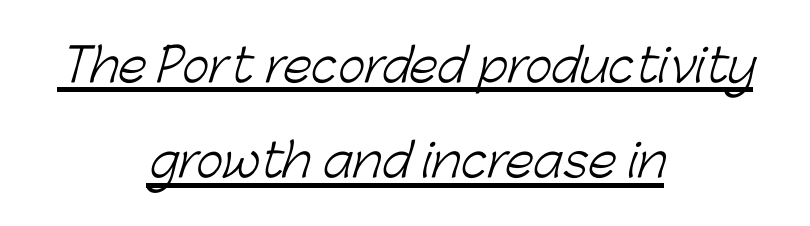
The image shows 46 px light sans-serif type; set centered, loose line spacing (2.07x), normal letter spacing, underlined; low stroke contrast and a medium x-height.
